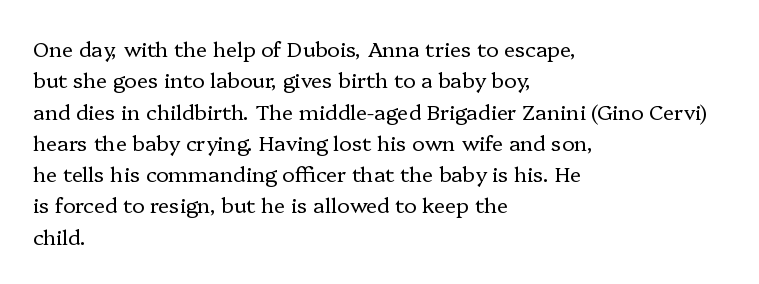
Q: Is the text bold? A: No.
Q: Is the text italic (slanted)? A: No, it is upright.
Q: Is the text underlined? A: No.
Q: How is the paragraph aligned? A: Left-aligned.
Q: Is the spacing between letters normal or unusually wide? A: Normal.
Q: Is the spacing between lines tight, normal or loose? A: Normal.
